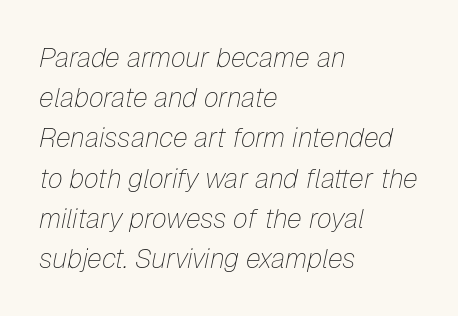
The image shows 27 px text type, italic (leaning right); set left-aligned, normal line spacing (1.49x), normal letter spacing, not underlined.
